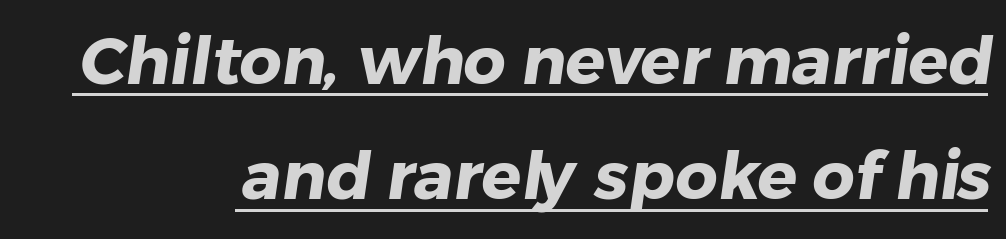
The passage shown is typed in a proportional face where columns would drift. The characters look thick and weighty, a clear bold. One-word summary of the alignment: right. Underline: present. Observe the ordinary spacing: letters are neighbours, not strangers. The text was rendered using a sans face with plain stroke endings.
